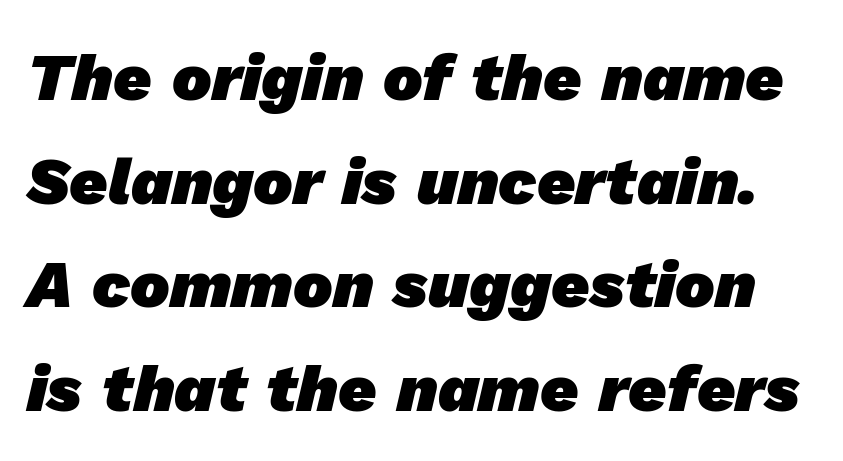
{"serif": "no", "bold": "yes", "weight": "heavy", "width": "normal", "stroke_contrast": "low", "x_height": "medium", "monospaced": "no", "underline": "no", "line_spacing": "normal", "line_spacing_ratio": 1.57, "letter_spacing": "normal", "letter_spacing_em": 0.0, "glyph_px": 66}
